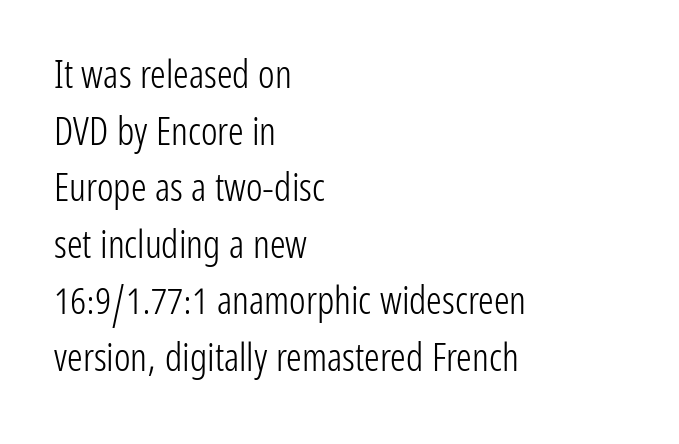
Q: Is the text bold? A: No.
Q: Is the text italic (slanted)? A: No, it is upright.
Q: Is the typeface a serif or a sans-serif typeface? A: Sans-serif.
Q: Is the text underlined? A: No.
Q: How is the paragraph aligned? A: Left-aligned.
Q: Is the spacing between letters normal or unusually wide? A: Normal.
Q: Is the spacing between lines tight, normal or loose? A: Normal.
Q: Width (condensed, normal, or wide)? A: Condensed.
Q: Stroke contrast? A: Low.
Q: x-height? A: Medium.
Q: Monospaced? A: No.
